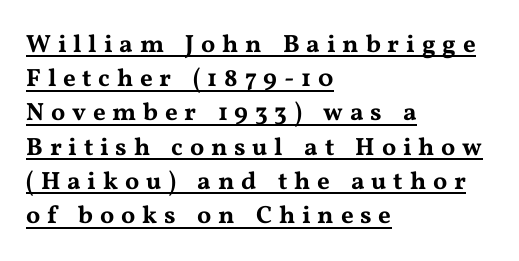
The image shows 25 px text type, upright; set left-aligned, normal line spacing (1.37x), unusually wide letter spacing (+0.27 em), underlined.
